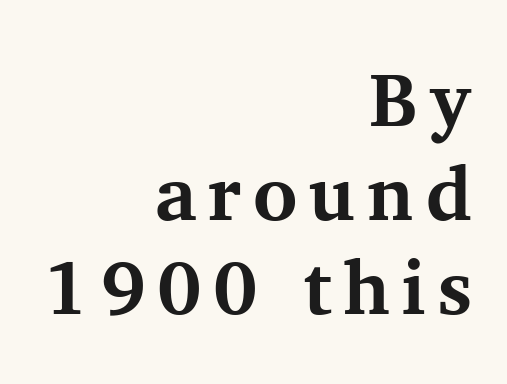
Q: Is the text bold? A: Yes.
Q: Is the text italic (slanted)? A: No, it is upright.
Q: Is the typeface a serif or a sans-serif typeface? A: Serif.
Q: Is the text underlined? A: No.
Q: How is the paragraph aligned? A: Right-aligned.
Q: Width (condensed, normal, or wide)? A: Normal.
Q: Stroke contrast? A: Medium.
Q: x-height? A: Medium.
Q: Monospaced? A: No.
